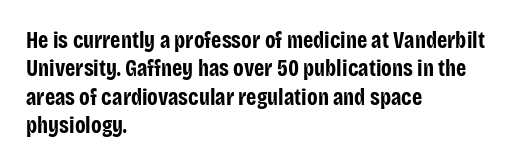
Q: Is the text bold? A: Yes.
Q: Is the text italic (slanted)? A: No, it is upright.
Q: Is the text underlined? A: No.
Q: How is the paragraph aligned? A: Left-aligned.
Q: Is the spacing between letters normal or unusually wide? A: Normal.
